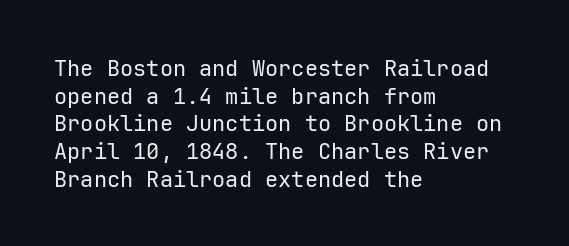
The typeface has the unassuming heft of standard copy or less. Vertical strokes here are truly vertical. A clean baseline with only descenders dipping below it. Default kerning and tracking; the words read as compact shapes.
